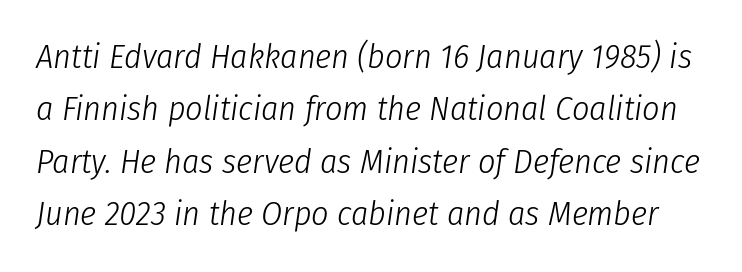
Italic? Definitely — the glyphs are oblique. The passage shown is not underscored anywhere. How are the letters spaced? Ordinarily, with no added tracking. Each stroke keeps to a modest, everyday thickness or less. Varying glyph widths throughout — classic text-font behaviour.
